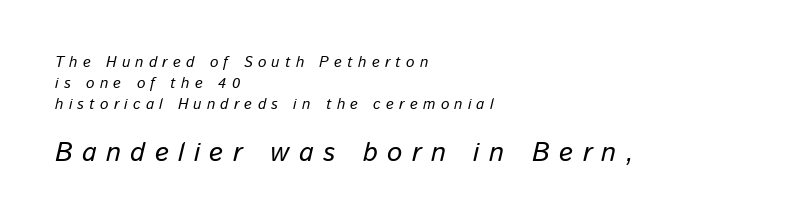
{"italic": "yes", "lean": "right", "slant_degrees": 13, "underline": "no", "align": "left", "line_spacing": "normal", "line_spacing_ratio": 1.4, "letter_spacing": "wide", "letter_spacing_em": 0.35, "larger_block": "second", "size_ratio": 1.8, "glyph_px": 27}
